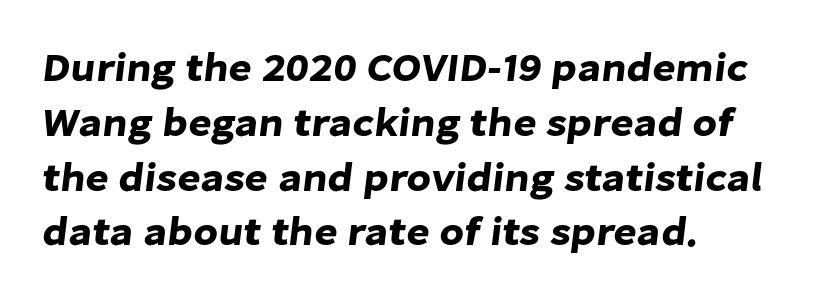
Q: Is the typeface a serif or a sans-serif typeface? A: Sans-serif.
Q: Is the text underlined? A: No.
Q: How is the paragraph aligned? A: Left-aligned.
Q: Is the spacing between letters normal or unusually wide? A: Normal.
Q: Is the spacing between lines tight, normal or loose? A: Normal.
Q: Width (condensed, normal, or wide)? A: Normal.
Q: Stroke contrast? A: Low.
Q: x-height? A: Medium.
Q: Monospaced? A: No.
